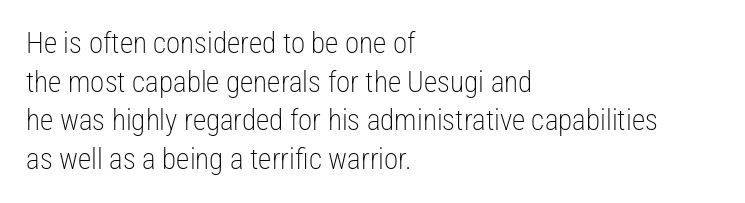
{"serif": "no", "italic": "no", "bold": "no", "weight": "light", "width": "condensed", "stroke_contrast": "low", "x_height": "medium", "monospaced": "no", "underline": "no", "align": "left", "line_spacing": "normal", "line_spacing_ratio": 1.33, "letter_spacing": "normal", "letter_spacing_em": 0.0, "glyph_px": 29}
